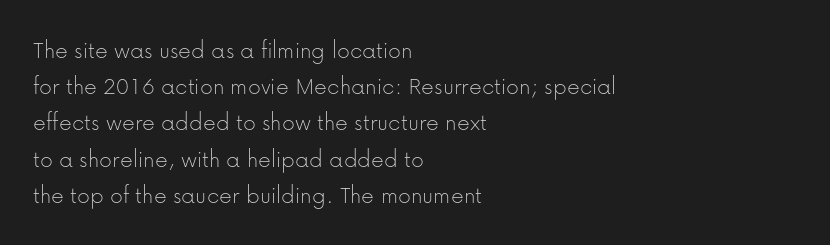
Q: Is the text bold? A: No.
Q: Is the text italic (slanted)? A: No, it is upright.
Q: Is the text underlined? A: No.
Q: How is the paragraph aligned? A: Left-aligned.
Q: Is the spacing between letters normal or unusually wide? A: Normal.
Q: Is the spacing between lines tight, normal or loose? A: Normal.
